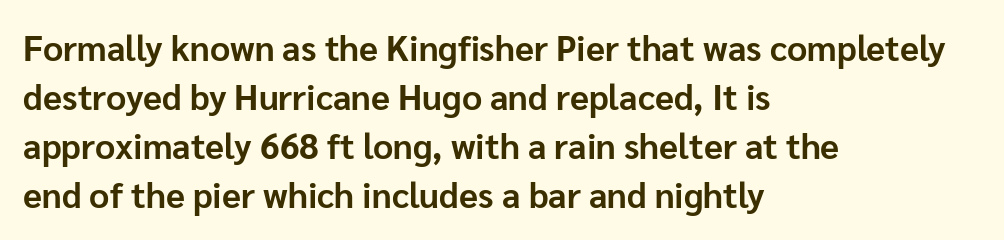
Q: Is the text bold? A: Yes.
Q: Is the text italic (slanted)? A: No, it is upright.
Q: Is the typeface a serif or a sans-serif typeface? A: Sans-serif.
Q: Is the text underlined? A: No.
Q: How is the paragraph aligned? A: Left-aligned.
Q: Is the spacing between letters normal or unusually wide? A: Normal.
Q: Is the spacing between lines tight, normal or loose? A: Normal.
Q: Width (condensed, normal, or wide)? A: Normal.
Q: Stroke contrast? A: Low.
Q: x-height? A: Medium.
Q: Monospaced? A: No.
